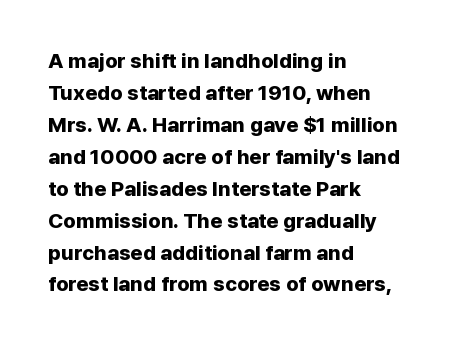
{"italic": "no", "bold": "yes", "underline": "no", "align": "left", "line_spacing": "normal", "line_spacing_ratio": 1.52, "letter_spacing": "normal", "letter_spacing_em": 0.0, "glyph_px": 21}
